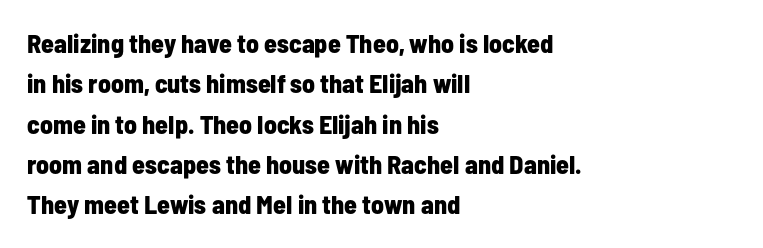
Q: Is the text bold? A: Yes.
Q: Is the text italic (slanted)? A: No, it is upright.
Q: Is the text underlined? A: No.
Q: How is the paragraph aligned? A: Left-aligned.
Q: Is the spacing between letters normal or unusually wide? A: Normal.
Q: Is the spacing between lines tight, normal or loose? A: Normal.
